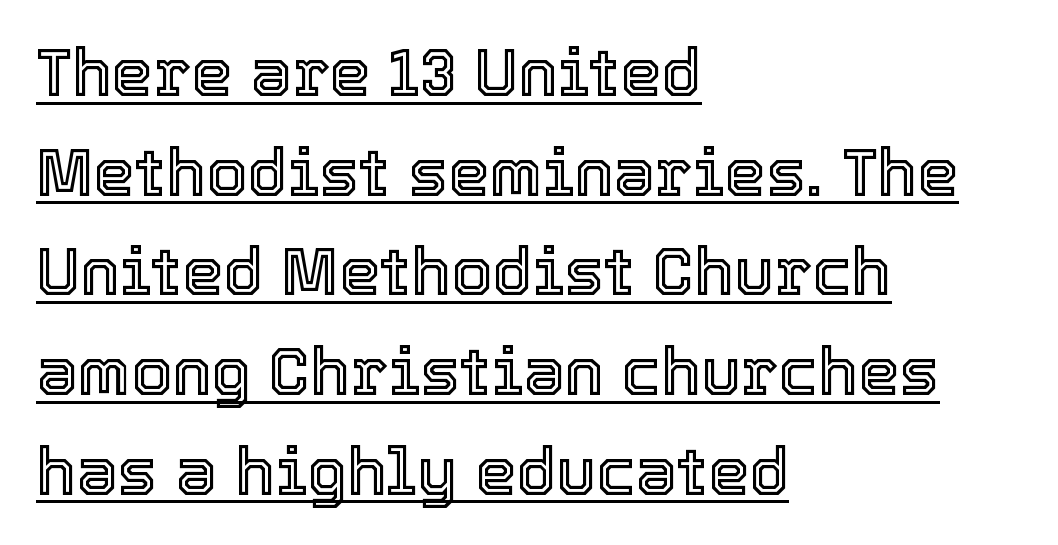
The image shows 66 px text type, upright; set left-aligned, normal line spacing (1.51x), normal letter spacing, underlined; a medium x-height.
